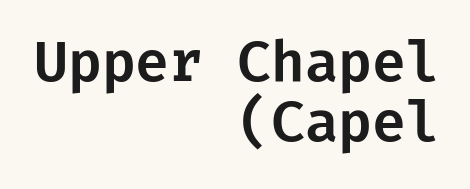
{"serif": "no", "italic": "no", "width": "normal", "stroke_contrast": "low", "x_height": "medium", "underline": "no", "align": "right", "line_spacing": "tight", "line_spacing_ratio": 1.1, "letter_spacing": "normal", "letter_spacing_em": 0.0, "glyph_px": 55}
